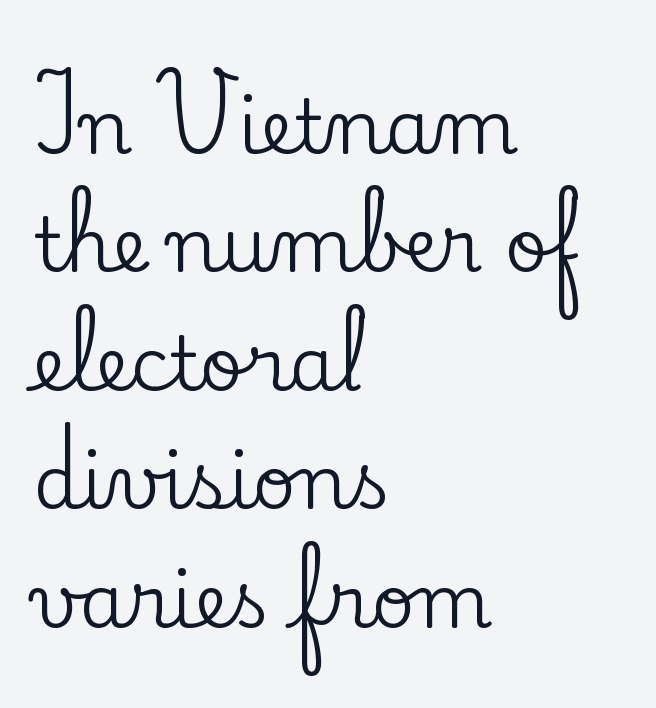
The image shows 75 px serif type, upright; set left-aligned, normal line spacing (1.58x), normal letter spacing, not underlined; low stroke contrast and a small x-height.
